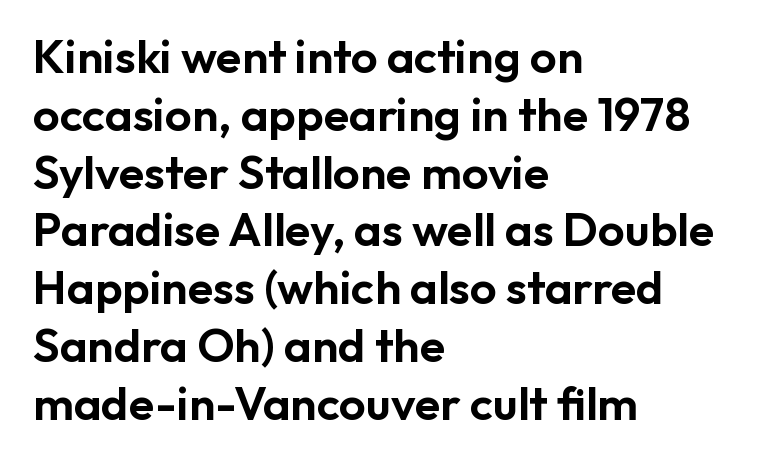
Q: Is the text italic (slanted)? A: No, it is upright.
Q: Is the typeface a serif or a sans-serif typeface? A: Sans-serif.
Q: Is the text underlined? A: No.
Q: How is the paragraph aligned? A: Left-aligned.
Q: Is the spacing between letters normal or unusually wide? A: Normal.
Q: Width (condensed, normal, or wide)? A: Normal.
Q: Stroke contrast? A: Low.
Q: x-height? A: Medium.
Q: Monospaced? A: No.
